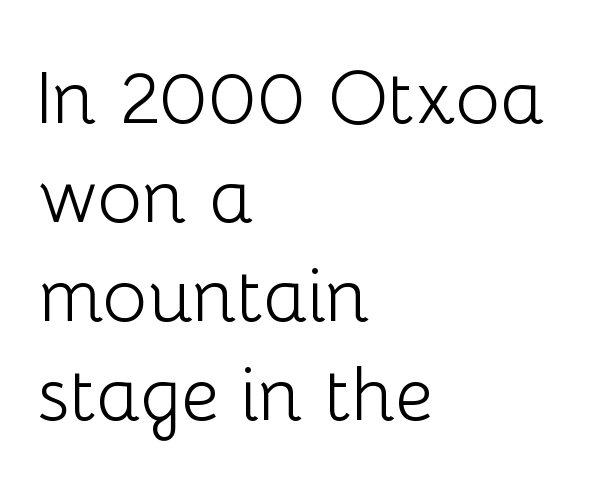
The image shows 75 px light sans-serif type, upright; set left-aligned, normal line spacing (1.32x), normal letter spacing, not underlined; low stroke contrast and a medium x-height.
